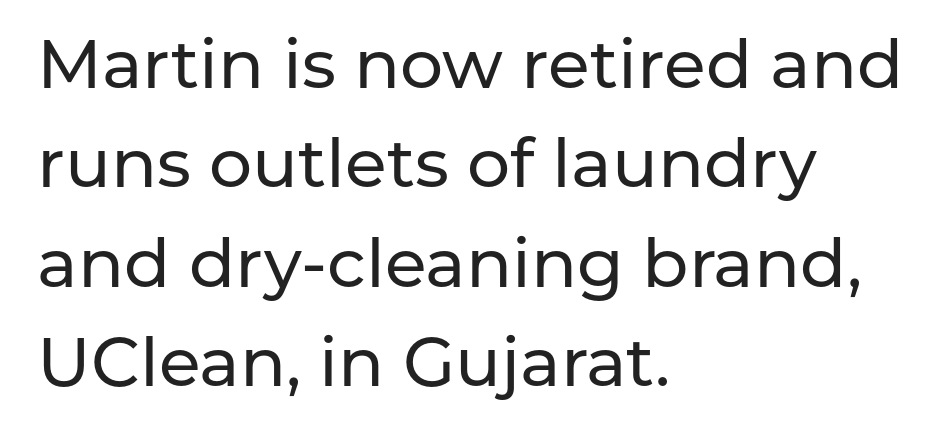
A normal amount of white space separates one row of letters from the next. Compared with typical body copy, the letter spacing here is the same. Teacher's note: observe the even left margin — that is flush-left alignment. Note the varied advance widths — an 'i' is clearly narrower than an 'm'. What kind of face is this? One without serifs — a sans. A bare baseline throughout the passage.
